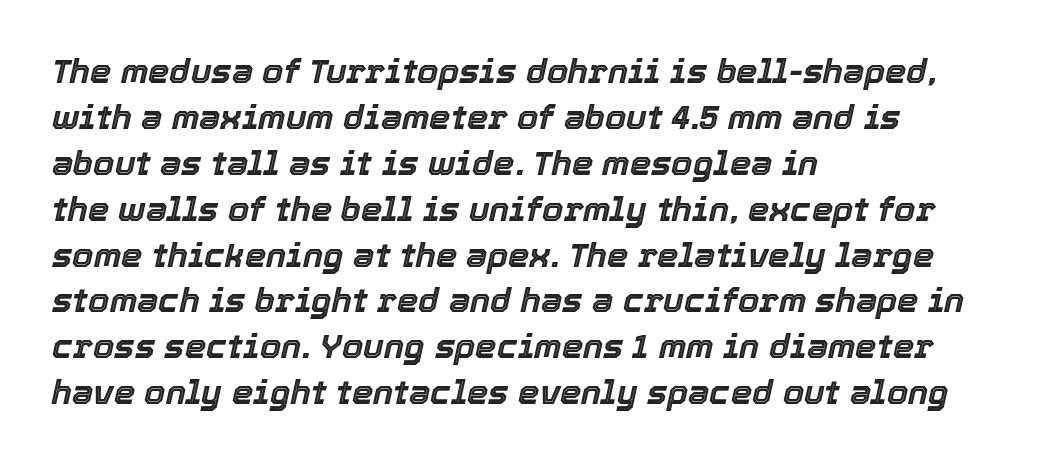
Q: Is the text italic (slanted)? A: Yes, it leans right by about 12 degrees.
Q: Is the text underlined? A: No.
Q: How is the paragraph aligned? A: Left-aligned.
Q: Is the spacing between letters normal or unusually wide? A: Normal.
Q: Is the spacing between lines tight, normal or loose? A: Normal.
Q: Width (condensed, normal, or wide)? A: Normal.
Q: x-height? A: Medium.
Q: Monospaced? A: No.
